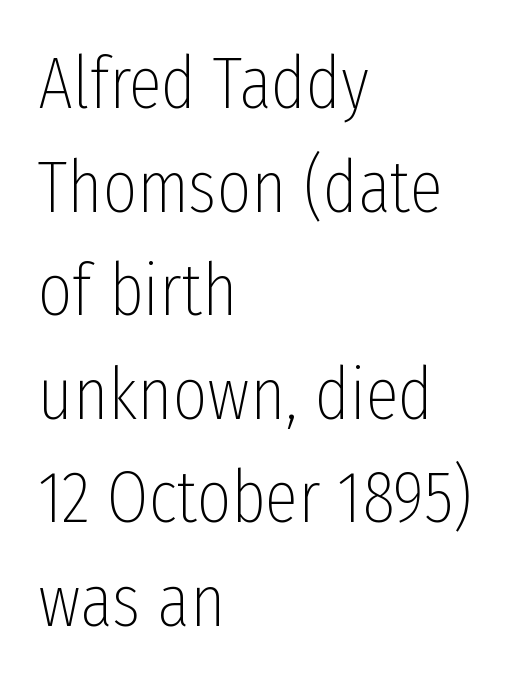
The paragraph shown leans on its left margin. Posture: upright roman. Does the leading feel generous? No, just average. Look at the bottom of the vertical strokes: they stop flat, with no serifs.
